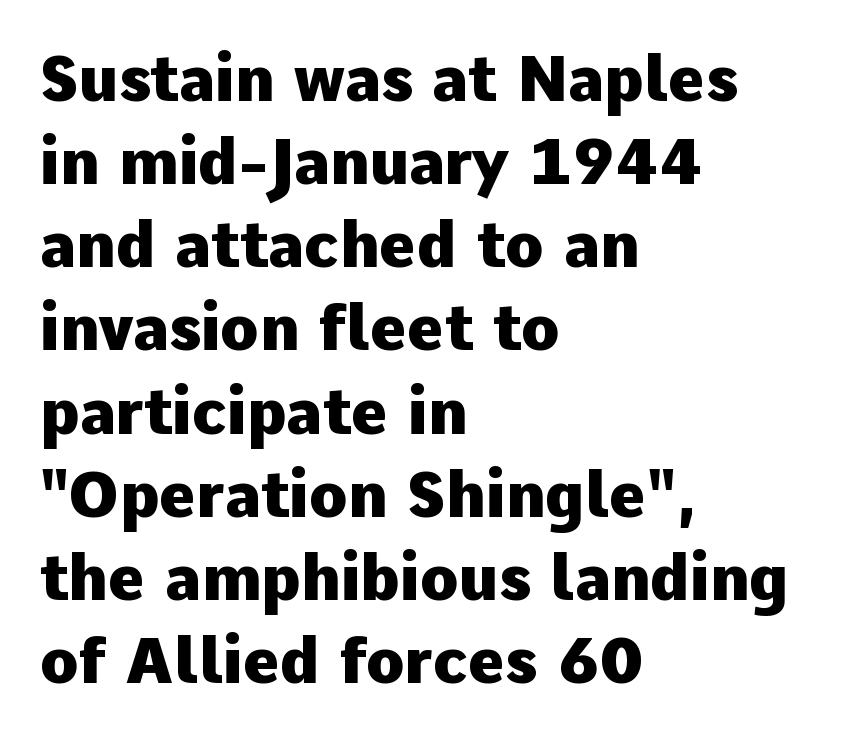
Q: Is the text bold? A: Yes.
Q: Is the text italic (slanted)? A: No, it is upright.
Q: Is the typeface a serif or a sans-serif typeface? A: Sans-serif.
Q: Is the text underlined? A: No.
Q: How is the paragraph aligned? A: Left-aligned.
Q: Is the spacing between letters normal or unusually wide? A: Normal.
Q: Is the spacing between lines tight, normal or loose? A: Normal.
Q: Width (condensed, normal, or wide)? A: Normal.
Q: Stroke contrast? A: Low.
Q: x-height? A: Medium.
Q: Monospaced? A: No.
